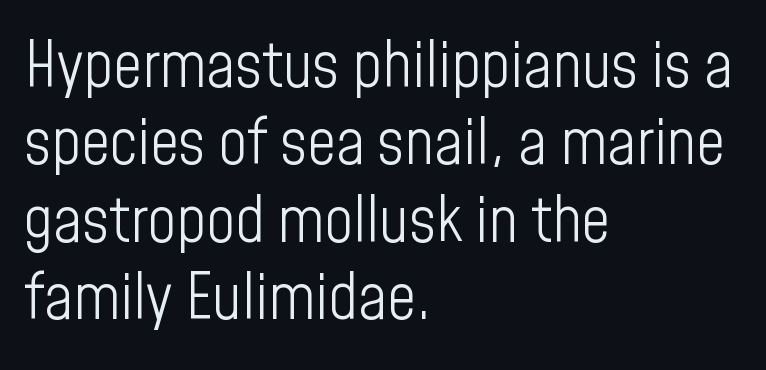
The image shows 63 px light, condensed sans-serif type, upright; set left-aligned, line spacing 1.23x, normal letter spacing, not underlined; low stroke contrast and a medium x-height.
